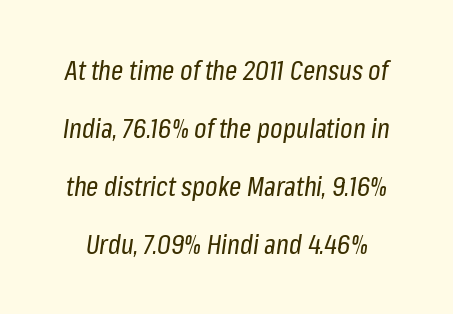
The image shows 27 px text type, italic (leaning right); set loose line spacing (2.15x), normal letter spacing, not underlined.
